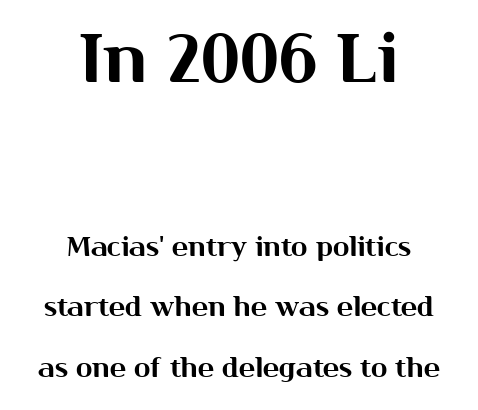
Q: Is the text italic (slanted)? A: No, it is upright.
Q: Is the typeface a serif or a sans-serif typeface? A: Sans-serif.
Q: Is the text underlined? A: No.
Q: How is the paragraph aligned? A: Centered.
Q: Is the spacing between letters normal or unusually wide? A: Normal.
Q: Is the spacing between lines tight, normal or loose? A: Loose.
Q: Which block of text is set in a larger size, the first (top) or the second (bottom)? A: The first (top) one.
Q: Width (condensed, normal, or wide)? A: Normal.
Q: Stroke contrast? A: Medium.
Q: x-height? A: Medium.
Q: Monospaced? A: No.
